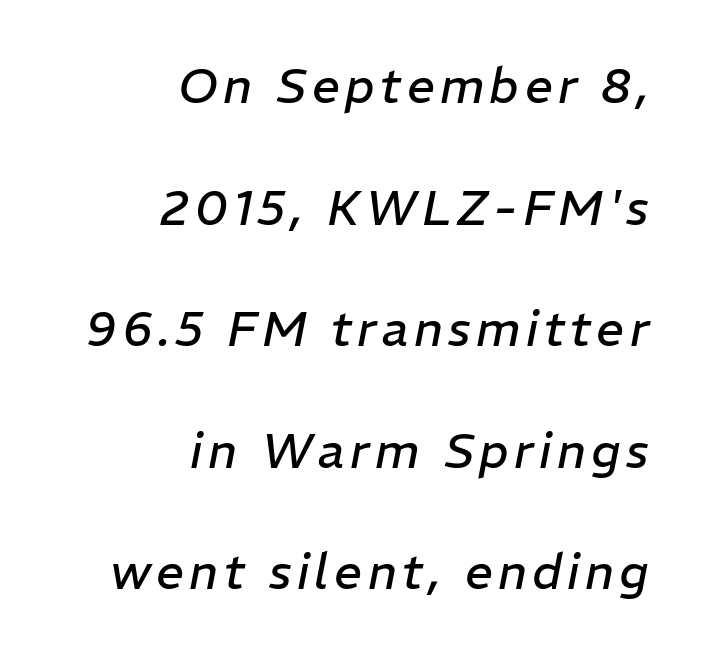
The image shows 49 px regular-weight type, italic (leaning right); set right-aligned, loose line spacing (2.48x), not underlined; low stroke contrast and a medium x-height.
